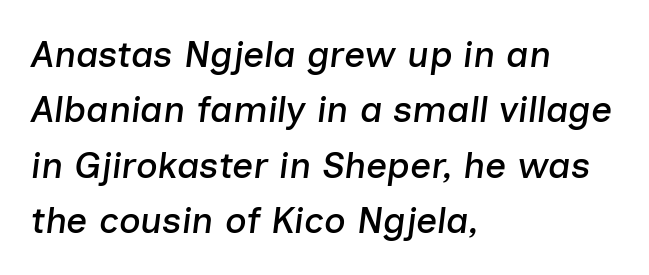
Q: Is the text italic (slanted)? A: Yes, it leans right by about 7 degrees.
Q: Is the text underlined? A: No.
Q: How is the paragraph aligned? A: Left-aligned.
Q: Is the spacing between letters normal or unusually wide? A: Normal.
Q: Is the spacing between lines tight, normal or loose? A: Normal.
Q: Width (condensed, normal, or wide)? A: Normal.
Q: Stroke contrast? A: Low.
Q: x-height? A: Medium.
Q: Monospaced? A: No.
